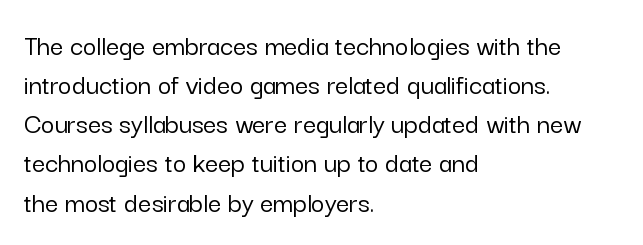
{"serif": "no", "italic": "no", "width": "normal", "stroke_contrast": "low", "x_height": "medium", "monospaced": "no", "underline": "no", "align": "left", "line_spacing": "normal", "line_spacing_ratio": 1.35, "letter_spacing": "normal", "letter_spacing_em": 0.0, "glyph_px": 29}
